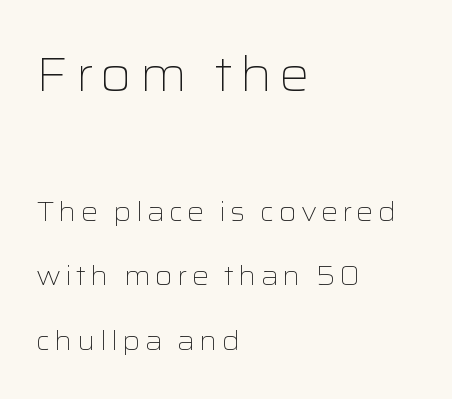
The image shows 48 px light, wide sans-serif type, upright; set left-aligned, loose line spacing (2.4x), not underlined; the first (top) block is 1.78x larger; low stroke contrast and a medium x-height.
